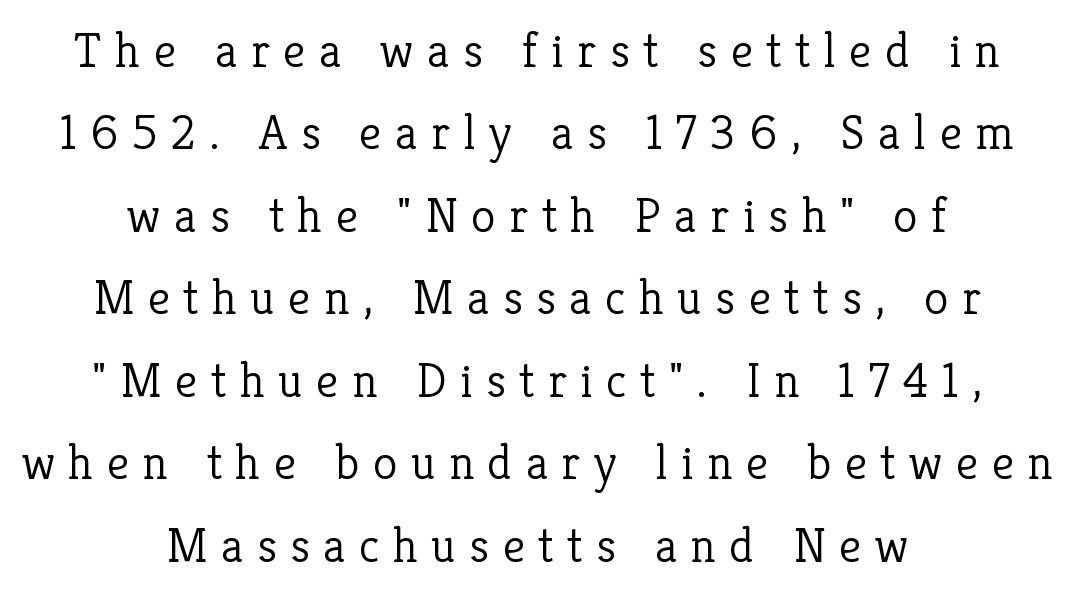
The image shows 50 px light serif type, upright; set centered, normal line spacing (1.65x), unusually wide letter spacing (+0.27 em), not underlined; low stroke contrast and a medium x-height.
